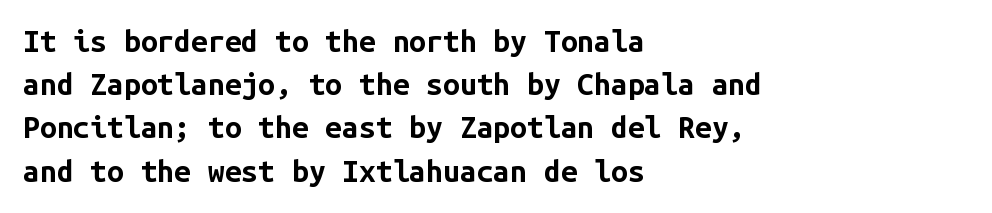
The image shows 30 px bold sans-serif type, upright, monospaced; set left-aligned, normal line spacing (1.44x), normal letter spacing, not underlined; low stroke contrast and a medium x-height.
